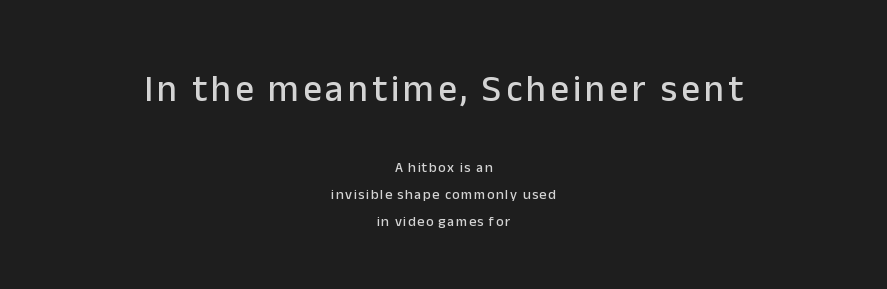
Posture: straight, roman, zero tilt. Neither beginnings nor endings align; midpoints do. Words float on clear page, feet unadorned. Size contrast runs from large at the top to small at the bottom. The designer dialed line spacing up above the default. Does the type have serifs? No, each stem ends abruptly.
